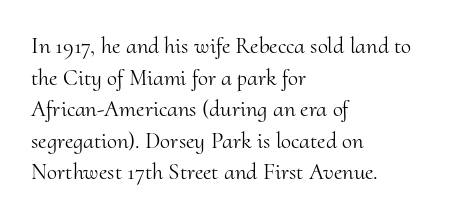
Q: Is the text bold? A: No.
Q: Is the text italic (slanted)? A: No, it is upright.
Q: Is the text underlined? A: No.
Q: How is the paragraph aligned? A: Left-aligned.
Q: Is the spacing between letters normal or unusually wide? A: Normal.
Q: Is the spacing between lines tight, normal or loose? A: Normal.
